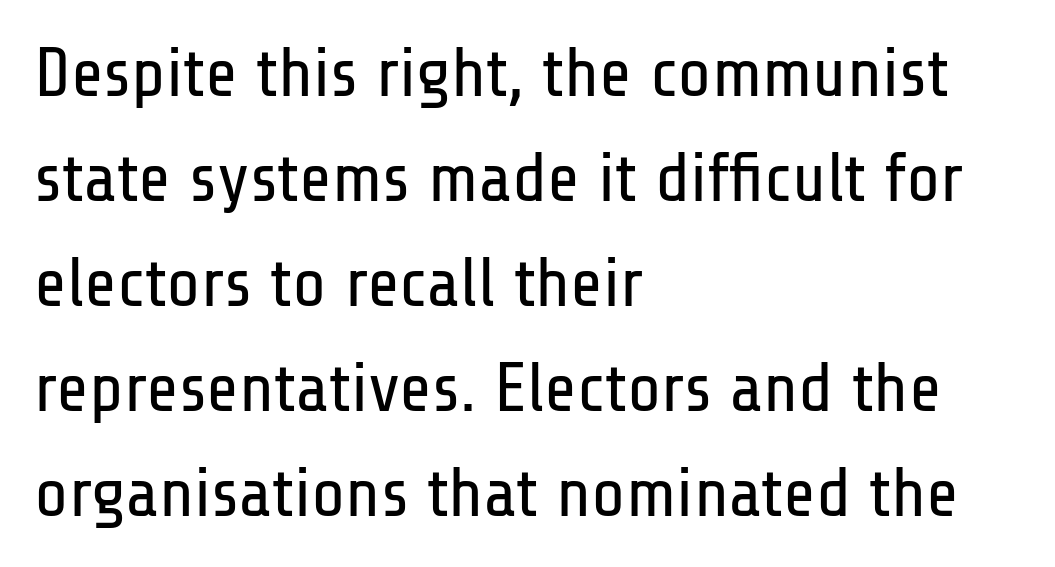
Q: Is the text bold? A: No.
Q: Is the text italic (slanted)? A: No, it is upright.
Q: Is the typeface a serif or a sans-serif typeface? A: Sans-serif.
Q: Is the text underlined? A: No.
Q: How is the paragraph aligned? A: Left-aligned.
Q: Is the spacing between letters normal or unusually wide? A: Normal.
Q: Is the spacing between lines tight, normal or loose? A: Normal.
Q: Width (condensed, normal, or wide)? A: Condensed.
Q: Stroke contrast? A: Low.
Q: x-height? A: Medium.
Q: Monospaced? A: No.
